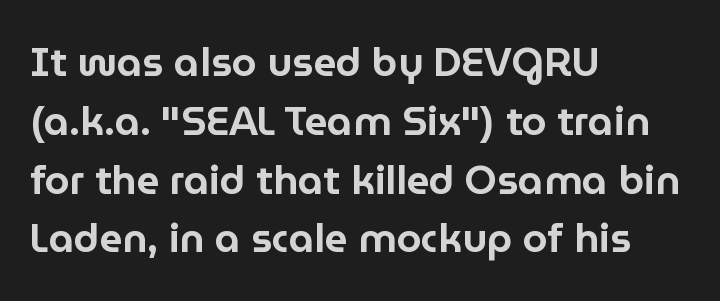
{"serif": "no", "italic": "no", "width": "normal", "stroke_contrast": "low", "x_height": "medium", "monospaced": "no", "underline": "no", "align": "left", "line_spacing": "normal", "line_spacing_ratio": 1.47, "letter_spacing": "normal", "letter_spacing_em": 0.0, "glyph_px": 40}
